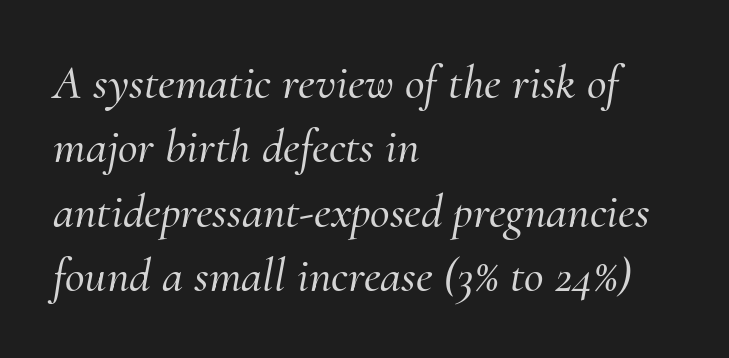
Each word holds together tightly as a unit, with standard inter-letter gaps. Letterform terminals end in serifs throughout the passage. The paragraph shown leans on its left margin. Is this a fixed-width face? No — the glyphs have proportional, varying widths.
